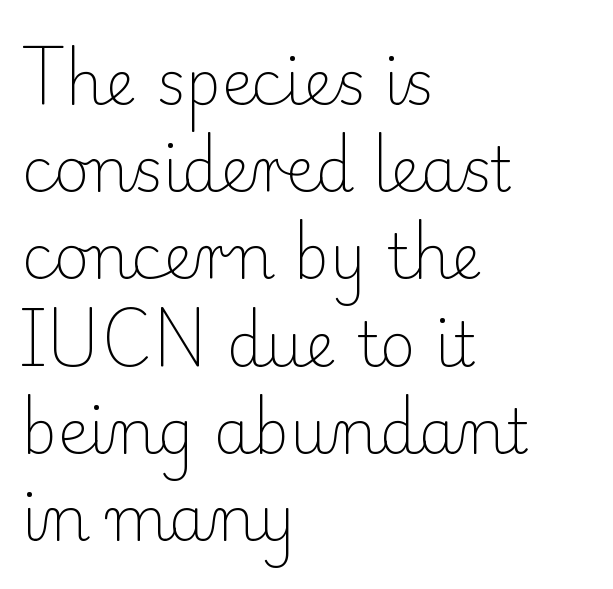
Q: Is the text bold? A: No.
Q: Is the text italic (slanted)? A: No, it is upright.
Q: Is the typeface a serif or a sans-serif typeface? A: Serif.
Q: Is the text underlined? A: No.
Q: How is the paragraph aligned? A: Left-aligned.
Q: Is the spacing between letters normal or unusually wide? A: Normal.
Q: Is the spacing between lines tight, normal or loose? A: Normal.
Q: Width (condensed, normal, or wide)? A: Normal.
Q: Stroke contrast? A: Low.
Q: x-height? A: Small.
Q: Monospaced? A: No.
